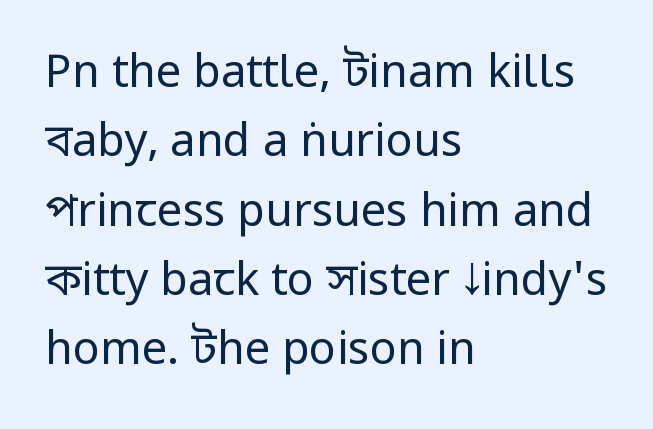
The image shows 45 px regular-weight, condensed sans-serif type, upright; set left-aligned, normal line spacing (1.54x), normal letter spacing, not underlined; low stroke contrast and a large x-height.
